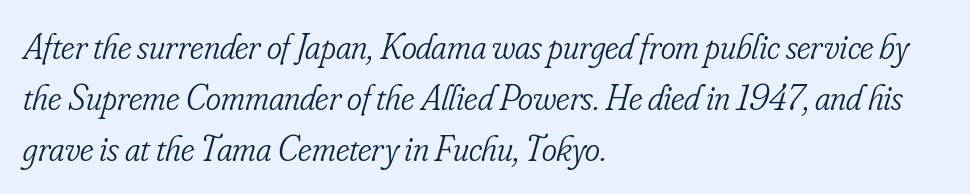
Is this a sans? No — the strokes have serifs. Stem width sits at or under what a default text font uses. There's an unmistakable incline to the writing here. Short note: letters normally spaced. Honestly, there is no underline to notice here at all. In terms of leading, this rendering sits right in the middle.
